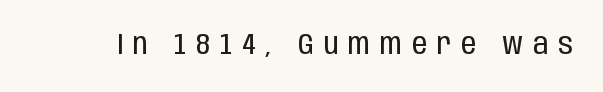
Q: Is the text bold? A: No.
Q: Is the text italic (slanted)? A: No, it is upright.
Q: Is the typeface a serif or a sans-serif typeface? A: Sans-serif.
Q: Is the text underlined? A: No.
Q: Is the spacing between letters normal or unusually wide? A: Unusually wide.
Q: Width (condensed, normal, or wide)? A: Condensed.
Q: Stroke contrast? A: Low.
Q: x-height? A: Large.
Q: Monospaced? A: No.
